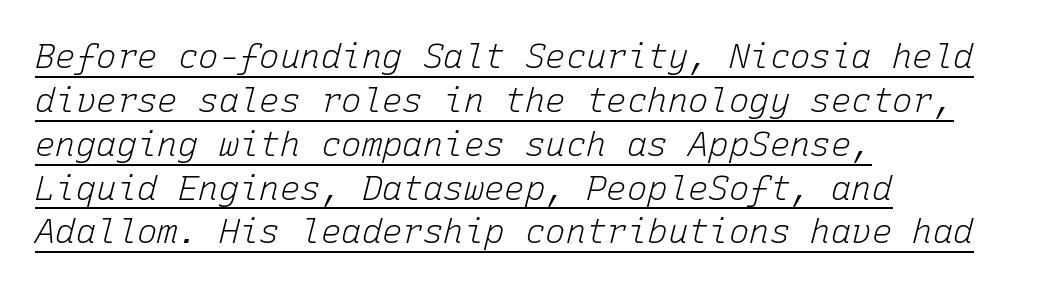
{"italic": "yes", "lean": "right", "slant_degrees": 15, "bold": "no", "weight": "light", "width": "normal", "stroke_contrast": "low", "x_height": "medium", "monospaced": "yes", "underline": "yes", "align": "left", "line_spacing": "normal", "line_spacing_ratio": 1.29, "letter_spacing": "normal", "letter_spacing_em": 0.0, "glyph_px": 34}
